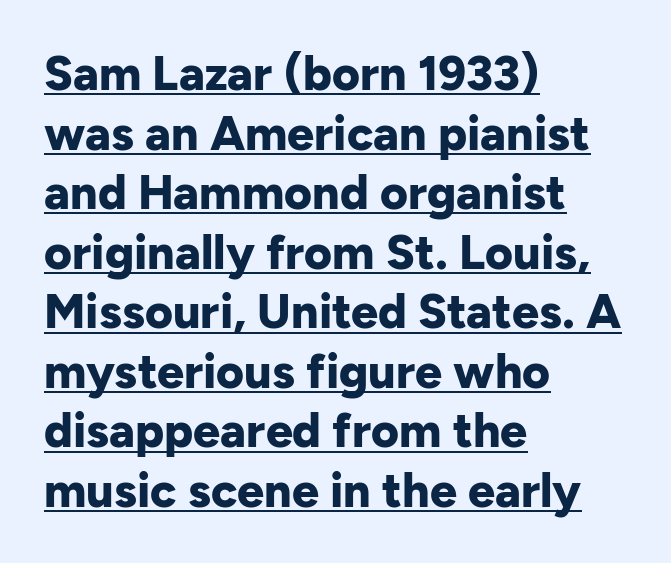
{"serif": "no", "italic": "no", "bold": "yes", "weight": "bold", "width": "normal", "stroke_contrast": "low", "x_height": "medium", "monospaced": "no", "underline": "yes", "align": "left", "line_spacing_ratio": 1.24, "letter_spacing": "normal", "letter_spacing_em": 0.0, "glyph_px": 48}
